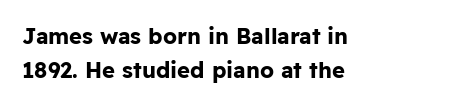
{"italic": "no", "bold": "yes", "underline": "no", "align": "left", "line_spacing": "normal", "line_spacing_ratio": 1.55, "letter_spacing": "normal", "letter_spacing_em": 0.0, "glyph_px": 22}
